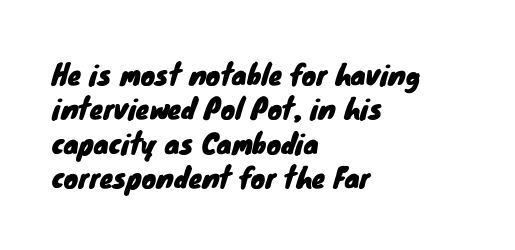
The image shows 27 px text type; set left-aligned, normal line spacing (1.27x), normal letter spacing, not underlined.
